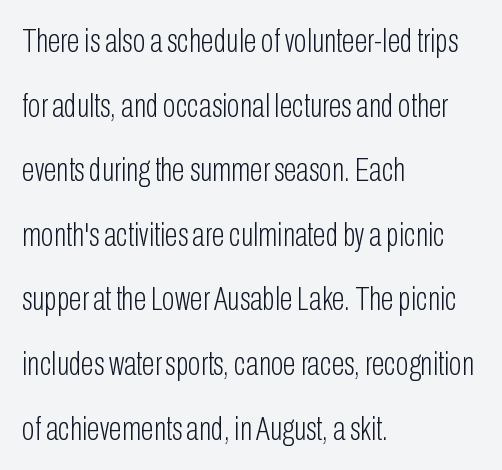
{"serif": "no", "italic": "no", "bold": "no", "weight": "light", "width": "condensed", "stroke_contrast": "low", "x_height": "medium", "monospaced": "no", "underline": "no", "align": "left", "line_spacing": "loose", "line_spacing_ratio": 1.9, "letter_spacing": "normal", "letter_spacing_em": 0.0, "glyph_px": 34}
